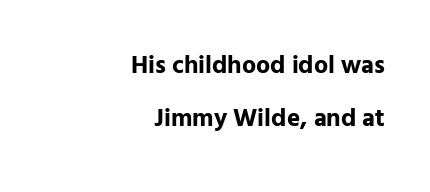
In terms of leading, this rendering errs on the spacious side. The type sits square on the baseline with zero lean. The paragraph shown leans on its right margin. Each glyph is drawn with heavy, bold strokes. The space directly below the letters is spotless.
